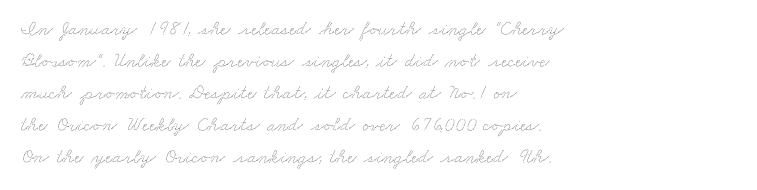
Q: Is the text underlined? A: No.
Q: How is the paragraph aligned? A: Left-aligned.
Q: Is the spacing between letters normal or unusually wide? A: Normal.
Q: Is the spacing between lines tight, normal or loose? A: Normal.
